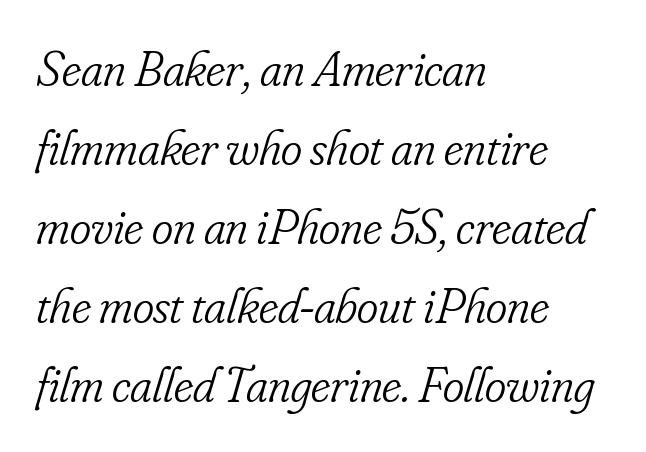
The image shows 51 px light, condensed serif type, italic (leaning right); set left-aligned, normal line spacing (1.55x), normal letter spacing, not underlined; low stroke contrast and a small x-height.
